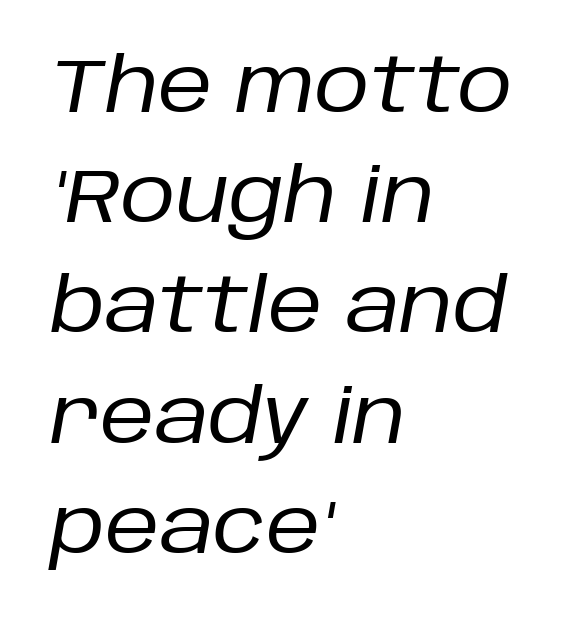
The zone under the glyphs is completely vacant. Each new line begins a customary step beneath the previous one. Stem width sits at or under what a default text font uses. Looks like regular typesetting: each glyph gets only the width it needs.
